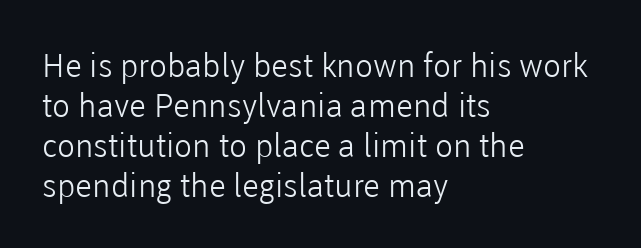
Stroke thickness stays within the range of a standard reading face or lighter. Lines of text with bare space underneath. The setting favours the left margin, as ordinary paragraphs usually do. Notice how the stems are strictly vertical — no italics here.
